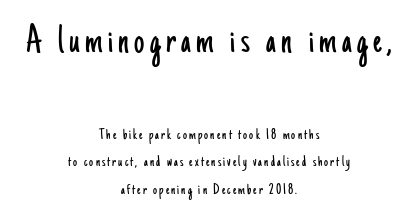
The image shows 41 px light, condensed sans-serif type, upright; set centered, line spacing 1.73x, not underlined; the first (top) block is 2.56x larger; low stroke contrast and a small x-height.
